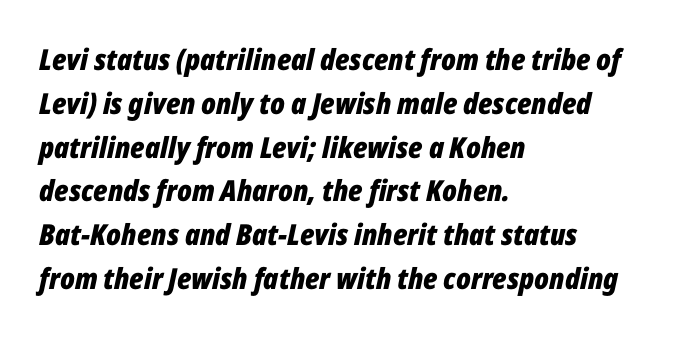
The paragraph shown leans on its left margin. Posture: slanted. Nobody touched the tracking dial on this one. What weight is shown? A full bold with thick strokes. Leading: standard.
